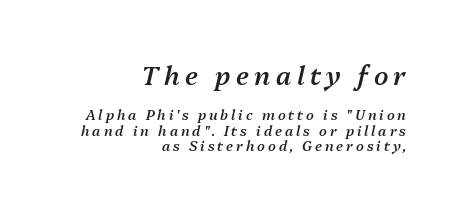
Spacing between characters has been opened up far beyond the box default. I'd describe the lettering as semibold — firm but not a full bold. Characters are canted at an angle relative to the baseline's perpendicular. Which margin do the lines hug? The right one — the left edge is uneven. How would I describe the line gaps? Narrow and economical. The words here are not underlined.
